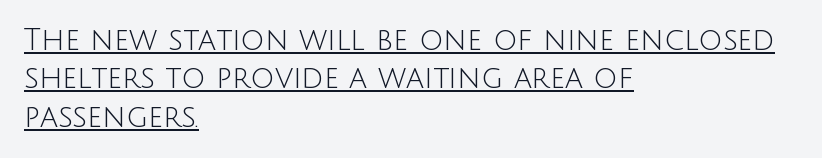
Q: Is the text bold? A: No.
Q: Is the text italic (slanted)? A: No, it is upright.
Q: Is the typeface a serif or a sans-serif typeface? A: Sans-serif.
Q: Is the text underlined? A: Yes.
Q: How is the paragraph aligned? A: Left-aligned.
Q: Is the spacing between letters normal or unusually wide? A: Normal.
Q: Is the spacing between lines tight, normal or loose? A: Normal.
Q: Width (condensed, normal, or wide)? A: Normal.
Q: Stroke contrast? A: Low.
Q: x-height? A: Large.
Q: Monospaced? A: No.
